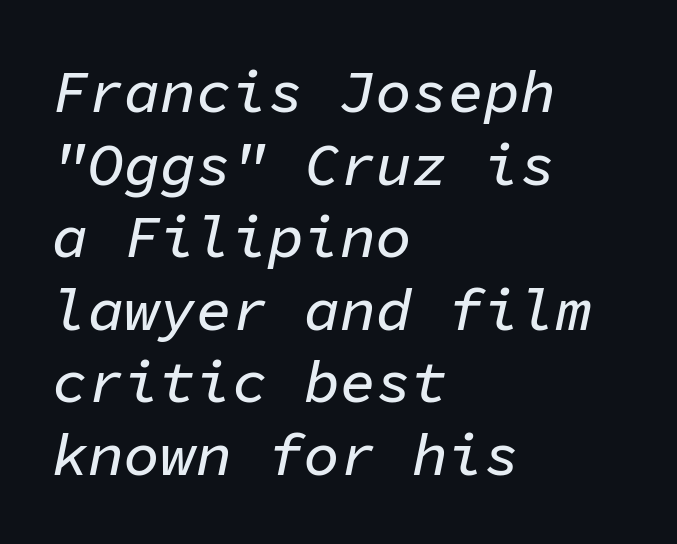
Here the glyphs are tracked normally, forming tight word shapes. This sample is left-justified, so line endings fall wherever the words run out. Looks like terminal output: every glyph gets an equal slot. The gap between lines stays unmarked. Posture: slanted.
